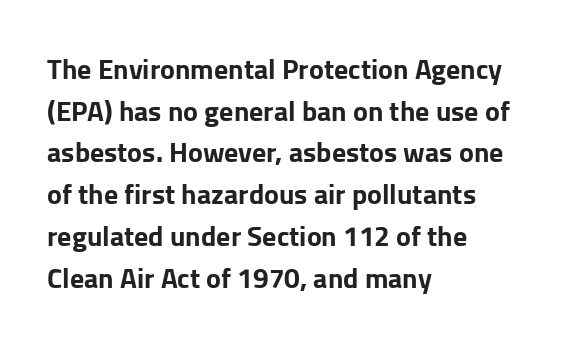
The image shows 28 px bold sans-serif type, upright; set left-aligned, normal line spacing (1.49x), normal letter spacing, not underlined; low stroke contrast and a medium x-height.
